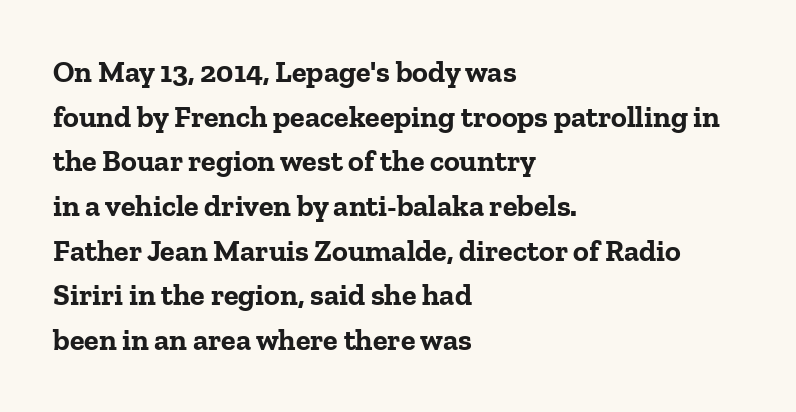
The image shows 30 px bold serif type, upright; set left-aligned, normal line spacing (1.49x), normal letter spacing, not underlined; low stroke contrast and a medium x-height.
